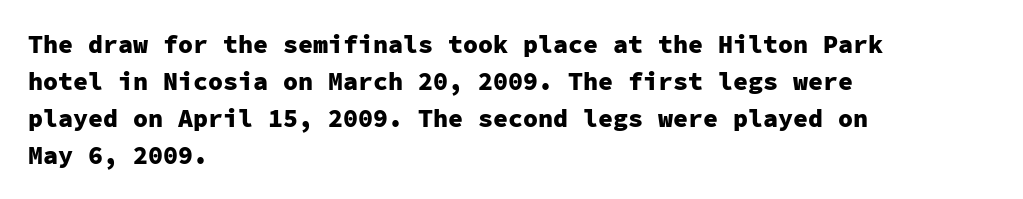
{"italic": "no", "bold": "yes", "underline": "no", "align": "left", "line_spacing": "normal", "line_spacing_ratio": 1.48, "letter_spacing": "normal", "letter_spacing_em": 0.0, "glyph_px": 25}
